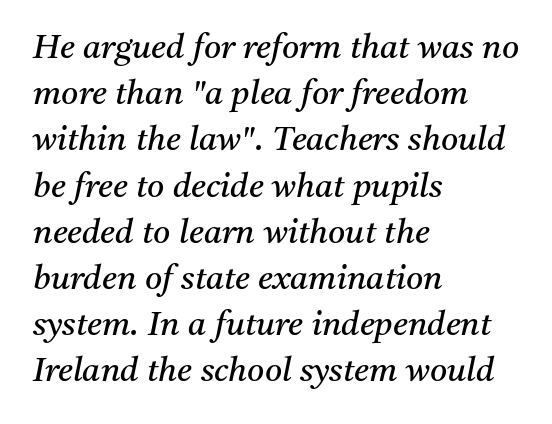
{"serif": "yes", "italic": "yes", "lean": "right", "slant_degrees": 11, "bold": "no", "weight": "regular", "width": "normal", "stroke_contrast": "medium", "x_height": "medium", "monospaced": "no", "underline": "no", "align": "left", "line_spacing": "normal", "line_spacing_ratio": 1.4, "letter_spacing": "normal", "letter_spacing_em": 0.0, "glyph_px": 33}
